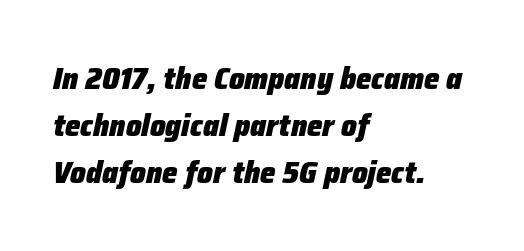
Leading matches the norm, producing a regular column. The words here are not underlined. Inter-character spacing is left at the font's built-in metrics. The rendering uses natural spacing where letterforms have individual widths. This sample is left-justified, so line endings fall wherever the words run out.
